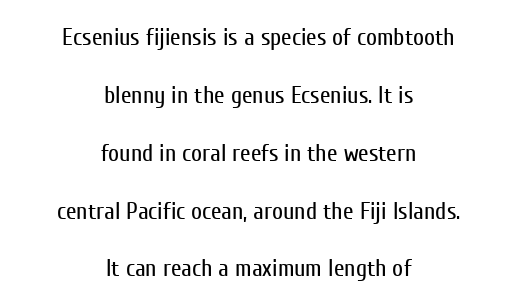
{"italic": "no", "bold": "no", "underline": "no", "align": "center", "line_spacing": "loose", "line_spacing_ratio": 2.41, "letter_spacing": "normal", "letter_spacing_em": 0.0, "glyph_px": 24}
